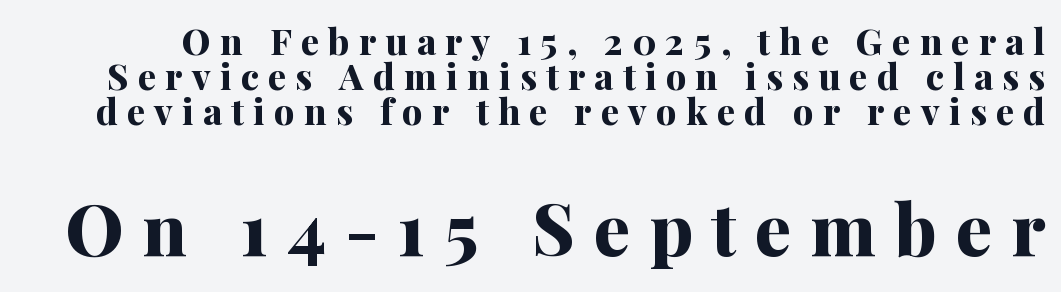
The image shows 72 px bold serif type, upright; set tight line spacing (0.97x), unusually wide letter spacing (+0.26 em), not underlined; the second (bottom) block is 2.0x larger; medium stroke contrast and a medium x-height.
